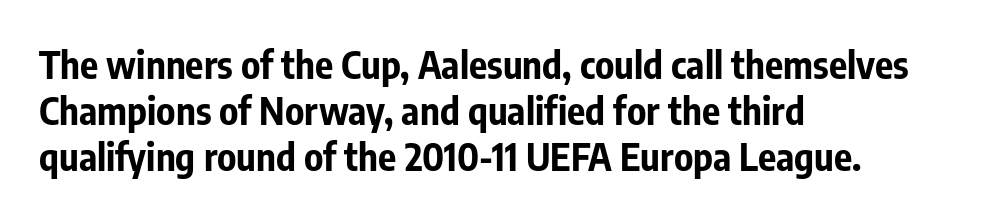
Honestly, there is no underline to notice here at all. This is sans-serif lettering, the kind often seen on screens and signage. The glyphs have the mass of a bold cut. The lettering stays uniformly vertical, giving the passage a roman look.
